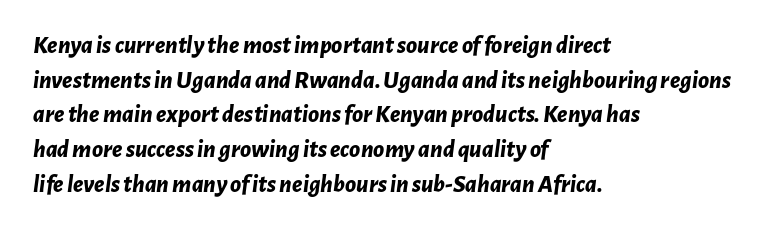
The image shows 25 px bold type, italic (leaning right); set left-aligned, normal line spacing (1.39x), normal letter spacing, not underlined.
